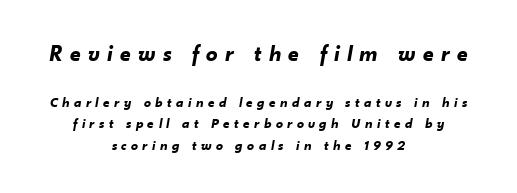
Q: Is the text bold? A: Yes.
Q: Is the text italic (slanted)? A: Yes, it leans right by about 10 degrees.
Q: Is the text underlined? A: No.
Q: How is the paragraph aligned? A: Centered.
Q: Is the spacing between letters normal or unusually wide? A: Unusually wide.
Q: Is the spacing between lines tight, normal or loose? A: Normal.
Q: Which block of text is set in a larger size, the first (top) or the second (bottom)? A: The first (top) one.
